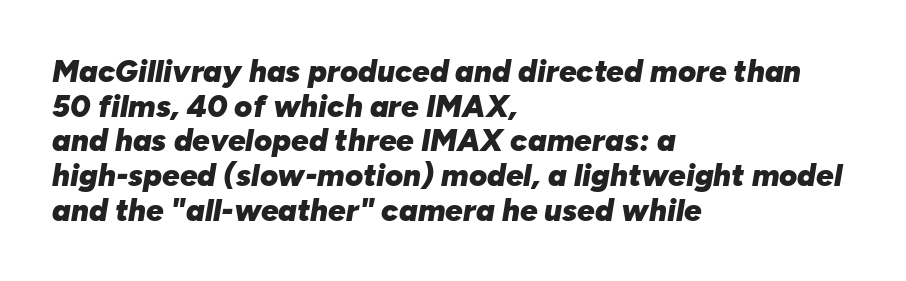
Q: Is the text bold? A: Yes.
Q: Is the text italic (slanted)? A: Yes, it leans right by about 10 degrees.
Q: Is the text underlined? A: No.
Q: How is the paragraph aligned? A: Left-aligned.
Q: Is the spacing between letters normal or unusually wide? A: Normal.
Q: Is the spacing between lines tight, normal or loose? A: Tight.
Q: Width (condensed, normal, or wide)? A: Normal.
Q: Stroke contrast? A: Low.
Q: x-height? A: Medium.
Q: Monospaced? A: No.
